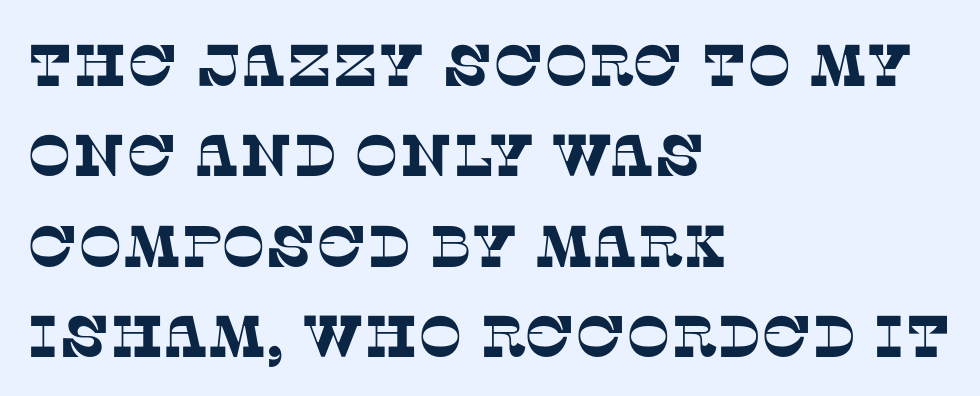
Old-style or modern, the face here clearly has serifs. These lines stack with their left ends in a neat column. The passage shown stacks its lines at a standard gap. Note the varied advance widths — an 'i' is clearly narrower than an 'm'.
